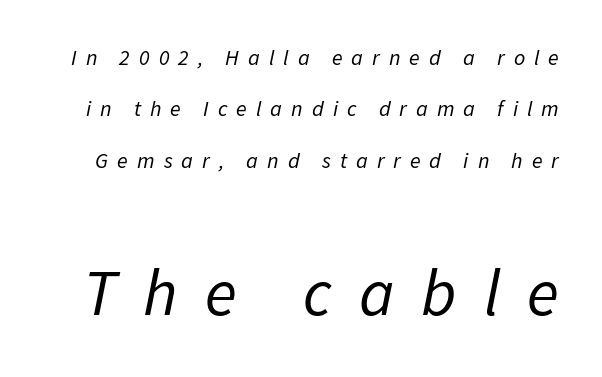
Typesetter's note — lower block bumped up in size, upper block left smaller. What stands out about the letter spacing? Its width — letters are far apart. An italicized treatment has been applied to the whole sample. These lines are rendered in a variable-pitch font. This sample trades compactness for vertical openness between lines.
